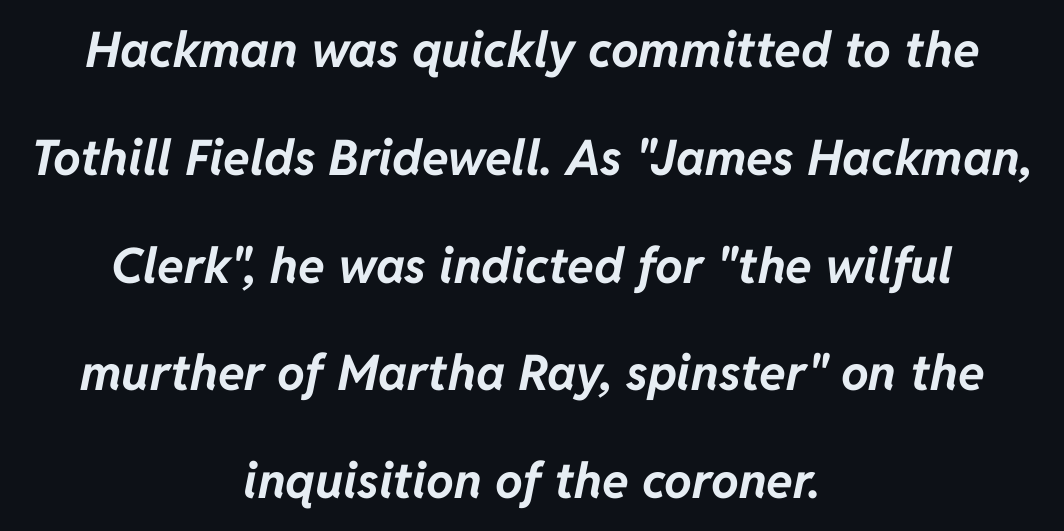
{"italic": "yes", "lean": "right", "slant_degrees": 11, "bold": "yes", "weight": "bold", "width": "normal", "stroke_contrast": "low", "x_height": "medium", "monospaced": "no", "underline": "no", "align": "center", "line_spacing": "loose", "line_spacing_ratio": 2.2, "letter_spacing": "normal", "letter_spacing_em": 0.0, "glyph_px": 49}
